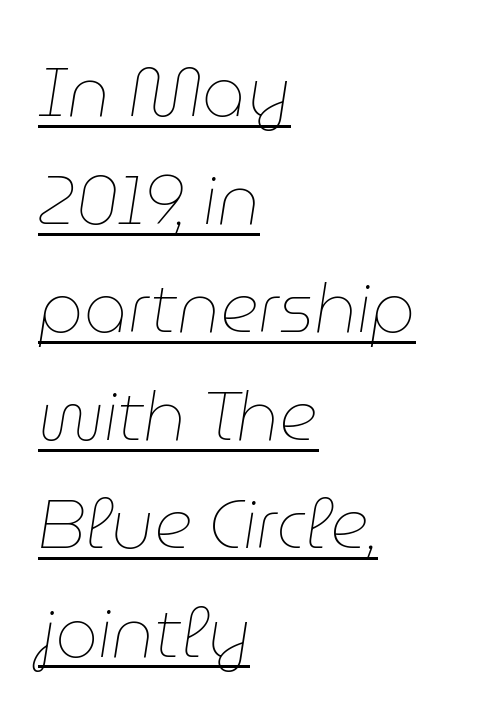
Q: Is the text bold? A: No.
Q: Is the text italic (slanted)? A: Yes, it leans right by about 9 degrees.
Q: Is the text underlined? A: Yes.
Q: How is the paragraph aligned? A: Left-aligned.
Q: Is the spacing between letters normal or unusually wide? A: Normal.
Q: Is the spacing between lines tight, normal or loose? A: Normal.
Q: Width (condensed, normal, or wide)? A: Normal.
Q: Stroke contrast? A: Low.
Q: x-height? A: Medium.
Q: Monospaced? A: No.
